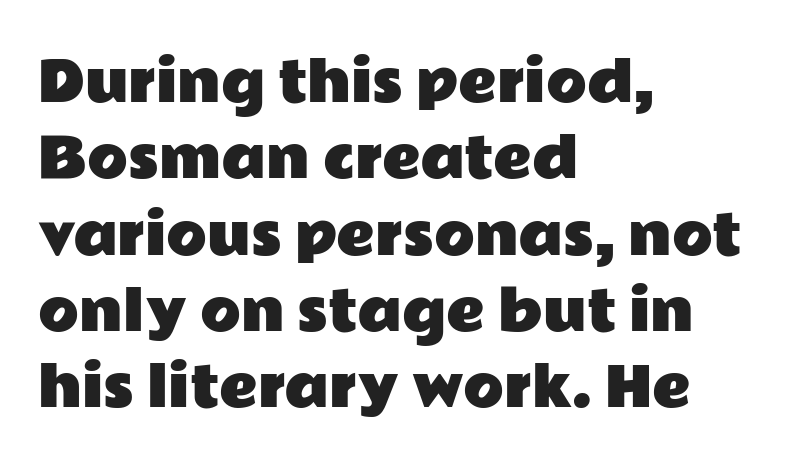
Q: Is the text italic (slanted)? A: No, it is upright.
Q: Is the typeface a serif or a sans-serif typeface? A: Sans-serif.
Q: Is the text underlined? A: No.
Q: How is the paragraph aligned? A: Left-aligned.
Q: Is the spacing between letters normal or unusually wide? A: Normal.
Q: Is the spacing between lines tight, normal or loose? A: Normal.
Q: Width (condensed, normal, or wide)? A: Wide.
Q: Stroke contrast? A: Low.
Q: x-height? A: Medium.
Q: Monospaced? A: No.
